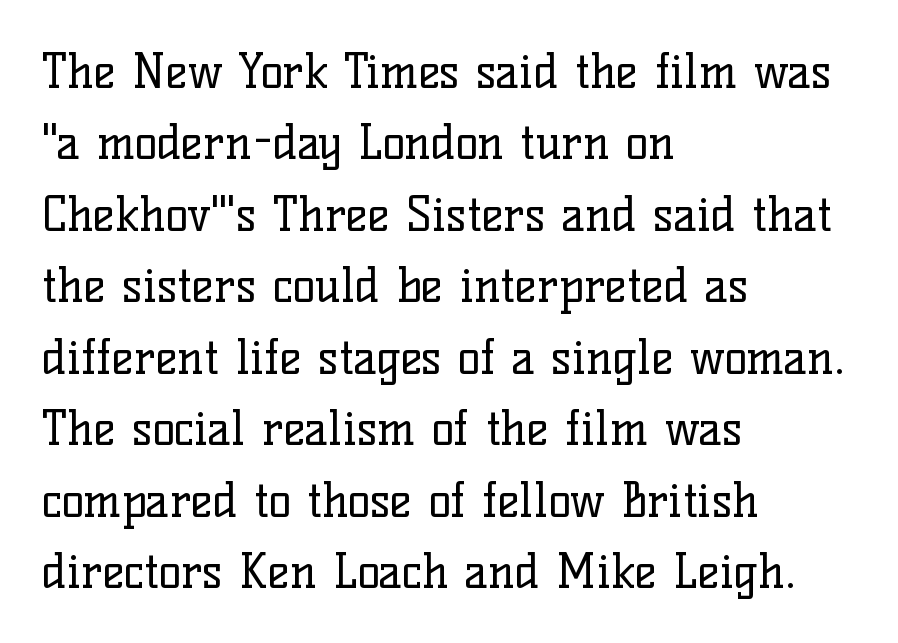
The image shows 47 px regular-weight serif type, upright; set left-aligned, normal line spacing (1.52x), normal letter spacing, not underlined; low stroke contrast and a medium x-height.
